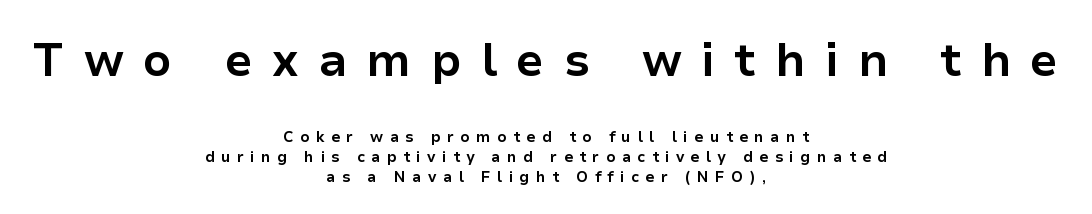
The image shows 46 px bold sans-serif type, upright; set centered, normal line spacing (1.35x), unusually wide letter spacing (+0.42 em), not underlined; the first (top) block is 3.07x larger; low stroke contrast and a medium x-height.
